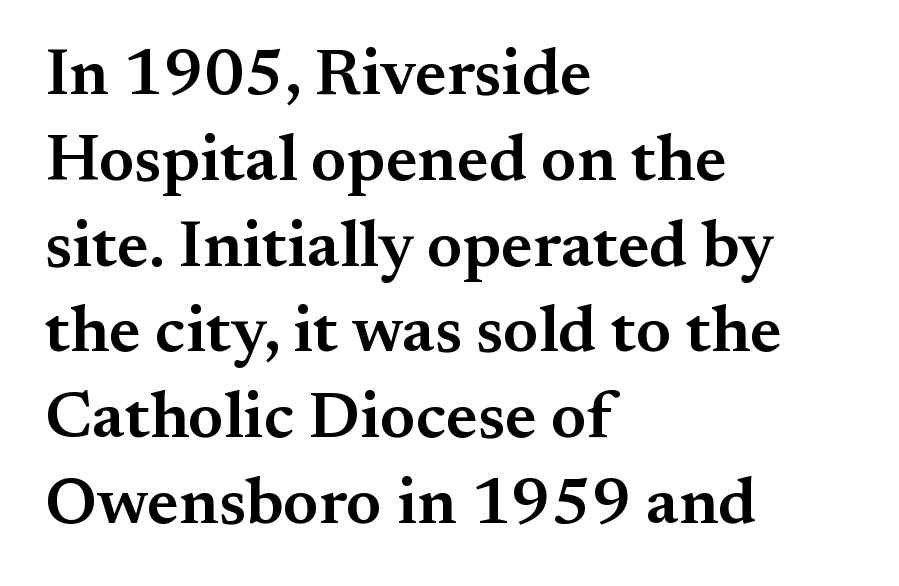
{"serif": "yes", "italic": "no", "bold": "semi", "weight": "semibold", "width": "normal", "stroke_contrast": "medium", "x_height": "small", "monospaced": "no", "underline": "no", "align": "left", "line_spacing": "normal", "line_spacing_ratio": 1.3, "letter_spacing": "normal", "letter_spacing_em": 0.0, "glyph_px": 66}
